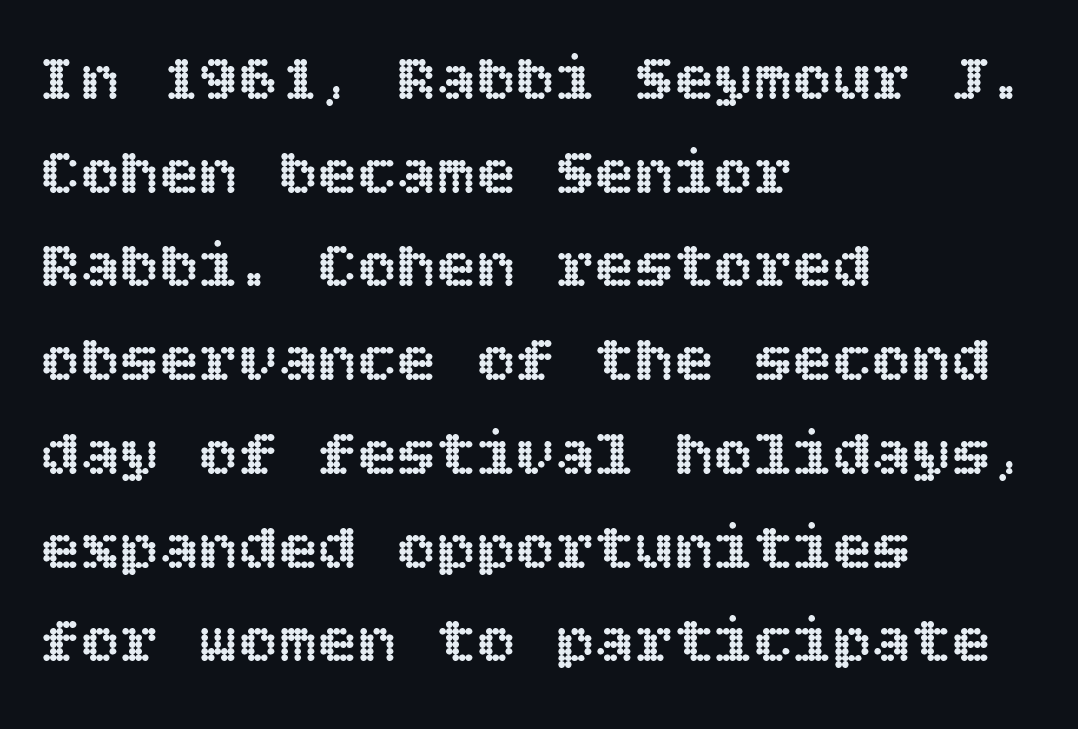
{"italic": "no", "width": "normal", "x_height": "large", "underline": "no", "align": "left", "line_spacing": "normal", "line_spacing_ratio": 1.42, "letter_spacing": "normal", "letter_spacing_em": 0.0, "glyph_px": 66}
